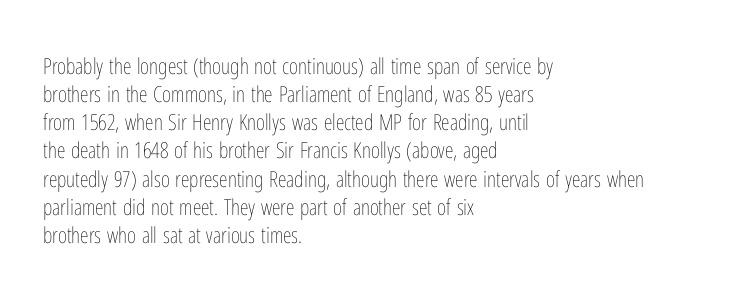
{"italic": "no", "bold": "no", "underline": "no", "align": "left", "line_spacing": "normal", "line_spacing_ratio": 1.28, "letter_spacing": "normal", "letter_spacing_em": 0.0, "glyph_px": 22}
